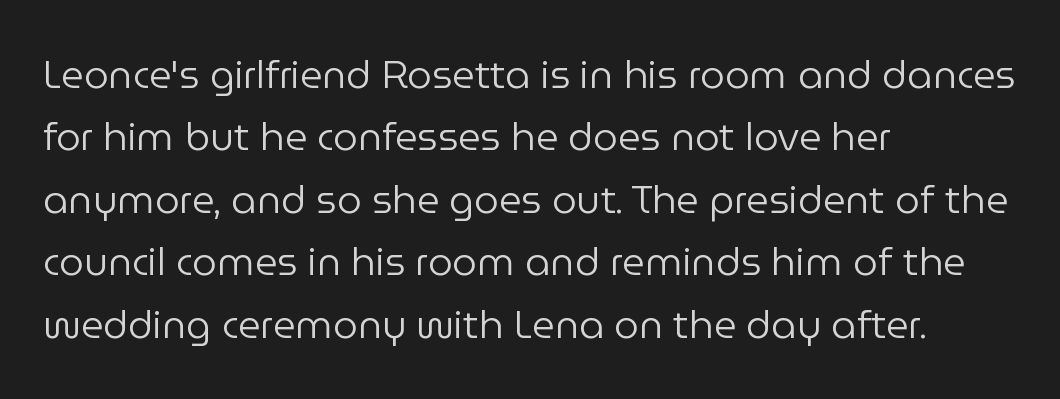
The passage shown is typeset with a sans-serif family. A light-to-regular cut is what we see here. Spacing between characters is what you'd get straight out of the box. Do the characters align in a grid? No, the font is proportional. Descenders hang freely into open space. Line beginnings align vertically; line endings do not.
